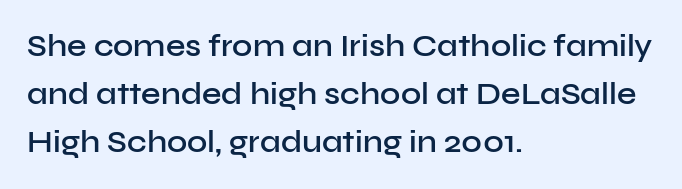
The face used here is proportionally spaced, like ordinary book or web type. Regarding leading, the lines here are spaced in the standard way. Heft: intermediate — a semibold. Does the copy run flush right? No — it runs flush left.
